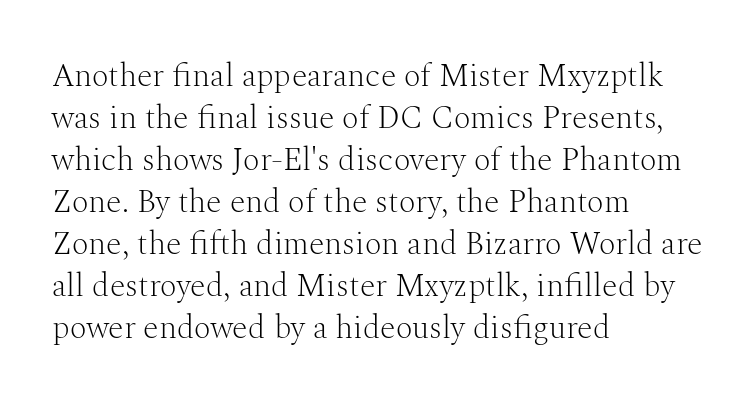
These lines are set flush left with a ragged right edge. Is there any slant? The stems are plumb. You can tell from the footed stems that serif type was used. Character widths vary here, with narrow letters taking less room than wide ones. Stems and bowls with no extra thickness — not bold. The line-height multiplier appears to be the usual default.
